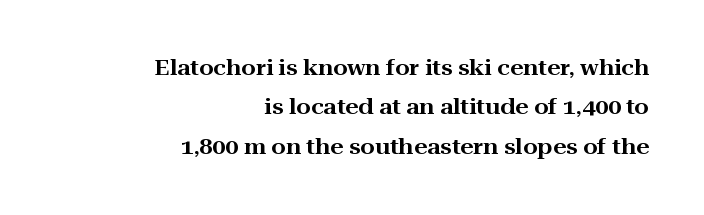
Compared with typical body copy, the letter spacing here is the same. The zone under the glyphs is completely vacant. Ascenders rise straight up at ninety degrees. A student would call this right alignment; a typographer would say flush right, rag left.
